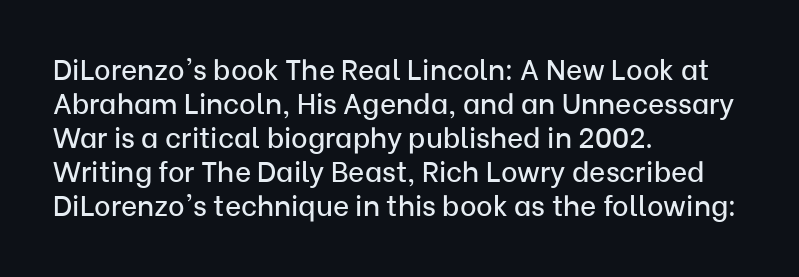
The image shows 28 px sans-serif type, upright; set left-aligned, line spacing 1.21x, normal letter spacing, not underlined; low stroke contrast and a medium x-height.
